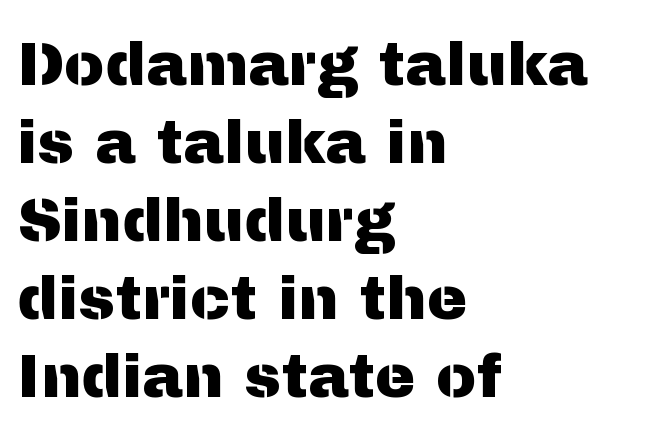
The passage shown has conventional tracking throughout. The rag falls on the right side of this text block. Characters remain perfectly vertical along every line. Successive baselines arrive at the customary interval.
